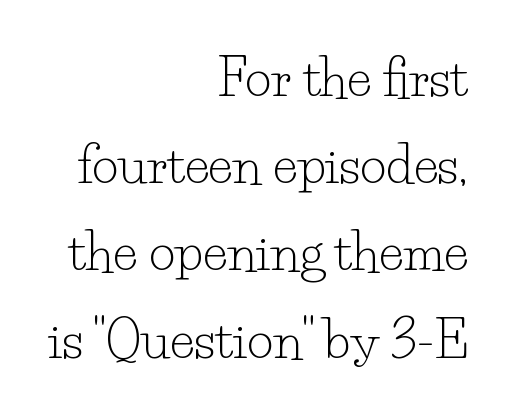
Q: Is the text bold? A: No.
Q: Is the text italic (slanted)? A: No, it is upright.
Q: Is the typeface a serif or a sans-serif typeface? A: Serif.
Q: Is the text underlined? A: No.
Q: How is the paragraph aligned? A: Right-aligned.
Q: Is the spacing between letters normal or unusually wide? A: Normal.
Q: Width (condensed, normal, or wide)? A: Normal.
Q: Stroke contrast? A: Low.
Q: x-height? A: Small.
Q: Monospaced? A: No.
